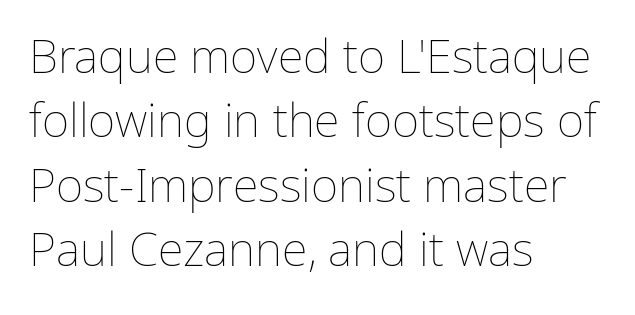
{"italic": "no", "bold": "no", "weight": "thin", "width": "normal", "stroke_contrast": "low", "x_height": "medium", "monospaced": "no", "underline": "no", "align": "left", "line_spacing": "normal", "line_spacing_ratio": 1.37, "letter_spacing": "normal", "letter_spacing_em": 0.0, "glyph_px": 47}
